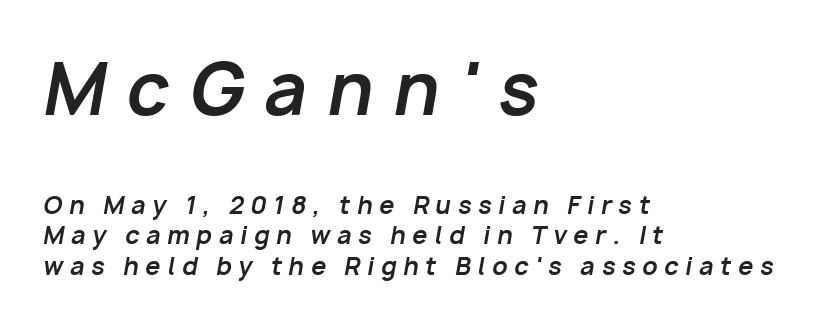
{"italic": "yes", "lean": "right", "slant_degrees": 10, "bold": "yes", "weight": "bold", "width": "normal", "stroke_contrast": "low", "x_height": "medium", "monospaced": "no", "underline": "no", "align": "left", "line_spacing": "normal", "line_spacing_ratio": 1.26, "letter_spacing": "wide", "letter_spacing_em": 0.28, "larger_block": "first", "size_ratio": 2.96, "glyph_px": 71}
